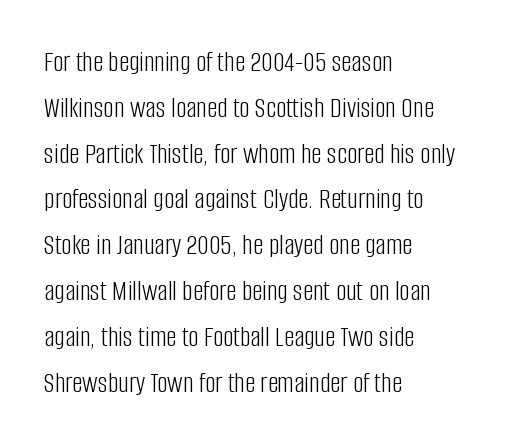
The image shows 29 px light, condensed sans-serif type, upright; set left-aligned, normal line spacing (1.58x), normal letter spacing, not underlined; low stroke contrast and a large x-height.
